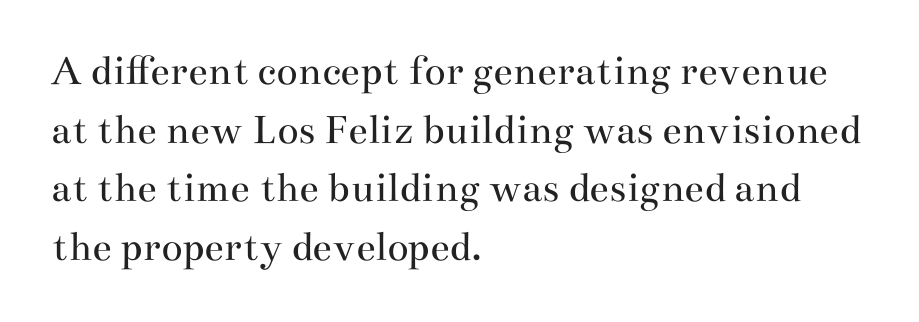
The image shows 44 px regular-weight, wide serif type, upright; set left-aligned, normal line spacing (1.33x), normal letter spacing, not underlined; medium stroke contrast and a small x-height.
